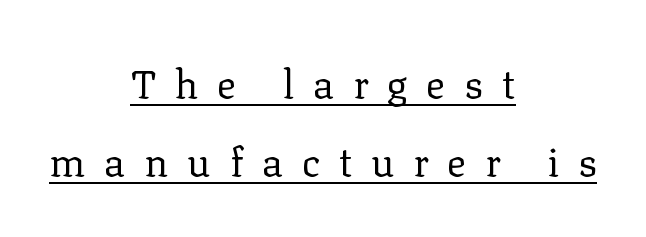
Rendered with straight, roman letterforms. Classification — serif. These lines have a slow, spaced-out rhythm from letter to letter. The passage shown is typed in a proportional face where columns would drift. Stroke mass is kept to a normal reading level or below. Underlining? Definitely there.
